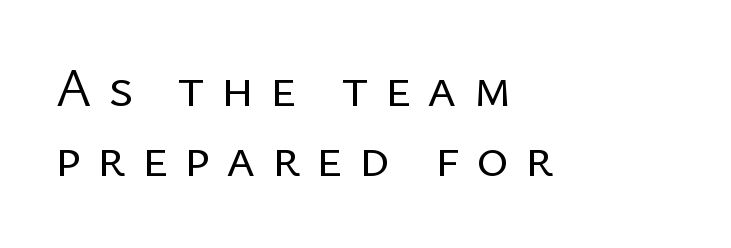
{"serif": "no", "italic": "no", "bold": "no", "weight": "regular", "width": "normal", "stroke_contrast": "low", "x_height": "medium", "monospaced": "no", "underline": "no", "align": "left", "line_spacing": "normal", "line_spacing_ratio": 1.28, "letter_spacing": "wide", "letter_spacing_em": 0.29, "glyph_px": 55}
